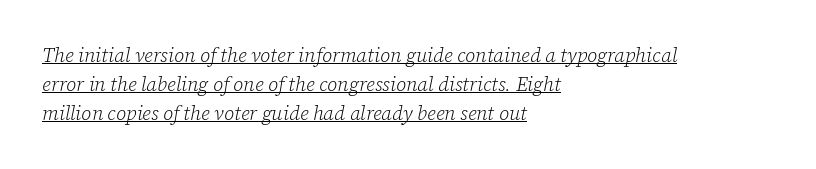
The image shows 20 px text type, italic (leaning right); set left-aligned, normal line spacing (1.45x), normal letter spacing, underlined.
